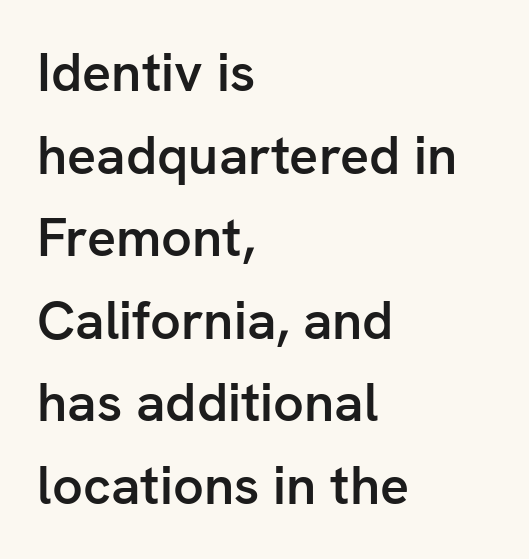
A typesetter would label this face a sans. Students, observe: this is what conventionally led text looks like. Where is the straight margin? On the left. The rendering uses natural spacing where letterforms have individual widths.
